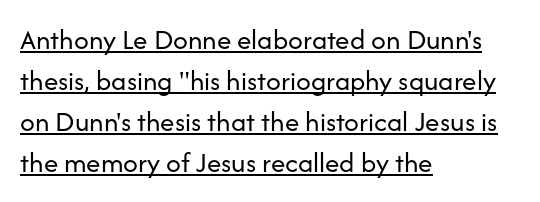
The image shows 29 px regular-weight sans-serif type, upright; set left-aligned, normal line spacing (1.41x), normal letter spacing, underlined; low stroke contrast and a medium x-height.
